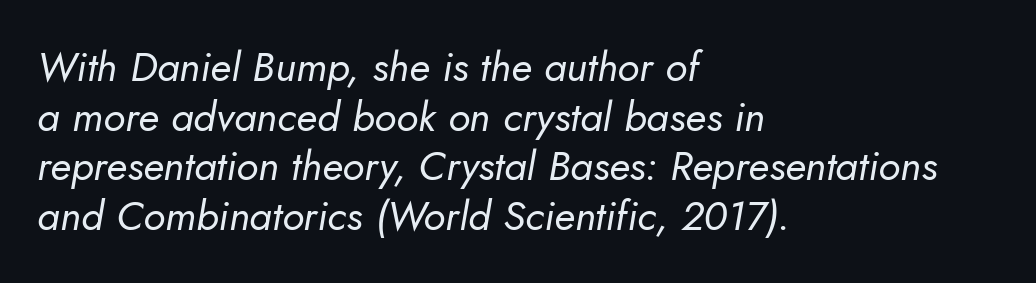
{"italic": "yes", "lean": "right", "slant_degrees": 5, "bold": "no", "weight": "regular", "width": "normal", "stroke_contrast": "low", "x_height": "small", "monospaced": "no", "underline": "no", "align": "left", "line_spacing_ratio": 1.21, "letter_spacing": "normal", "letter_spacing_em": 0.0, "glyph_px": 41}
